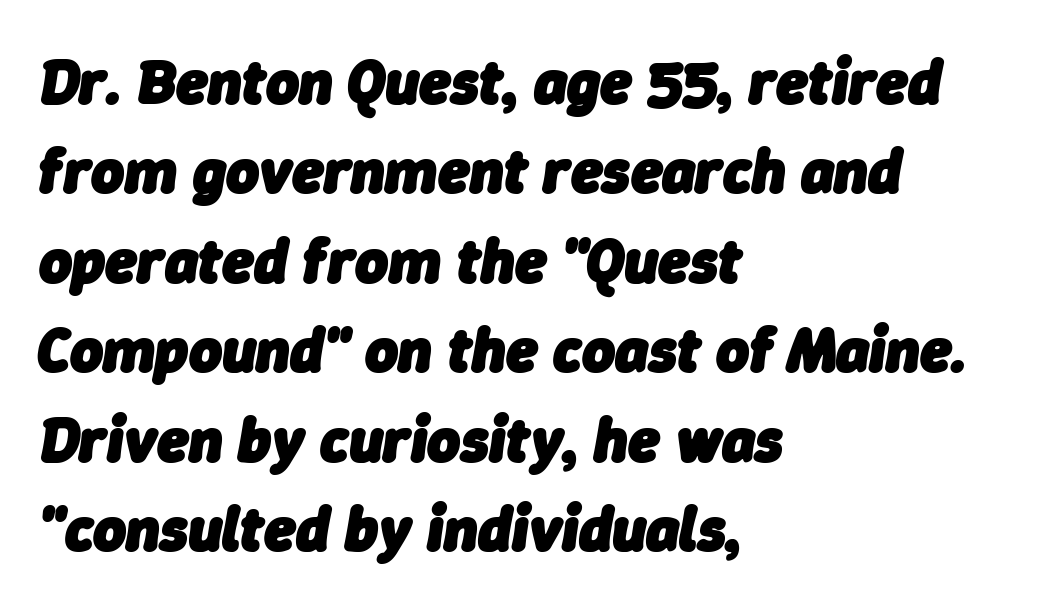
Q: Is the text bold? A: Yes.
Q: Is the text italic (slanted)? A: Yes, it leans right by about 9 degrees.
Q: Is the text underlined? A: No.
Q: How is the paragraph aligned? A: Left-aligned.
Q: Is the spacing between letters normal or unusually wide? A: Normal.
Q: Is the spacing between lines tight, normal or loose? A: Normal.
Q: Width (condensed, normal, or wide)? A: Normal.
Q: Stroke contrast? A: Low.
Q: x-height? A: Medium.
Q: Monospaced? A: No.
